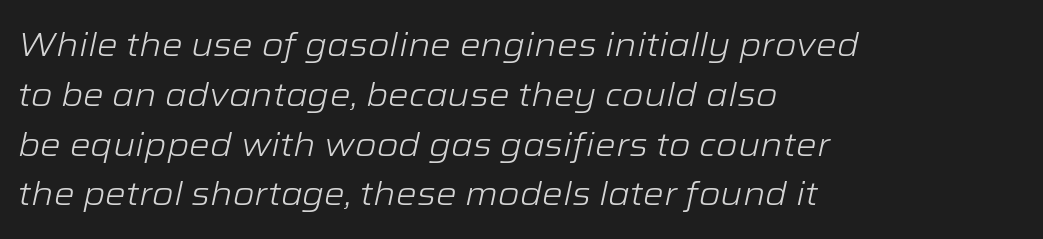
Q: Is the text bold? A: No.
Q: Is the text italic (slanted)? A: Yes, it leans right by about 12 degrees.
Q: Is the text underlined? A: No.
Q: How is the paragraph aligned? A: Left-aligned.
Q: Is the spacing between letters normal or unusually wide? A: Normal.
Q: Is the spacing between lines tight, normal or loose? A: Normal.
Q: Width (condensed, normal, or wide)? A: Wide.
Q: Stroke contrast? A: Low.
Q: x-height? A: Medium.
Q: Monospaced? A: No.
